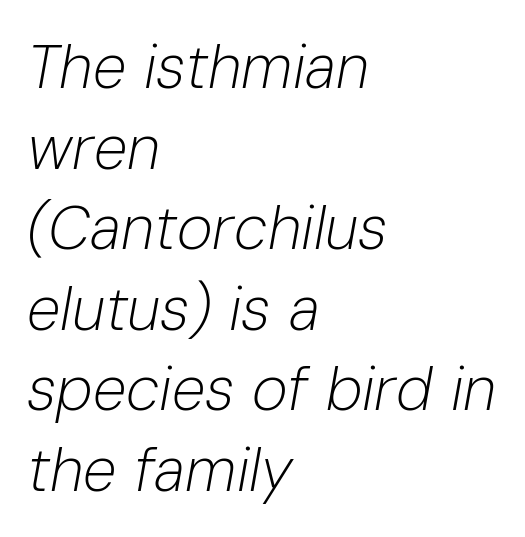
The image shows 61 px light type, italic (leaning right); set left-aligned, normal line spacing (1.32x), normal letter spacing, not underlined; low stroke contrast and a medium x-height.
